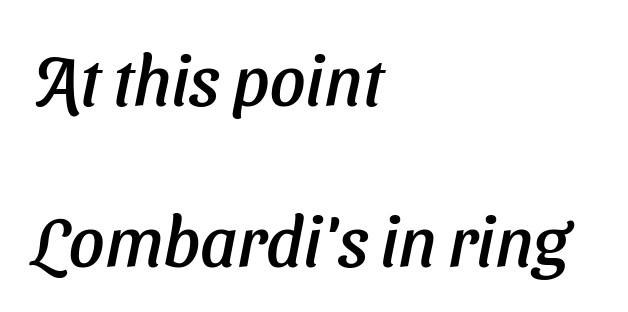
Character widths vary here, with narrow letters taking less room than wide ones. Quick note: interline space is abundant. This sample uses plain, unmodified letter spacing. The rendering anchors every line to the left-hand side. Check under the words: just untouched page.
